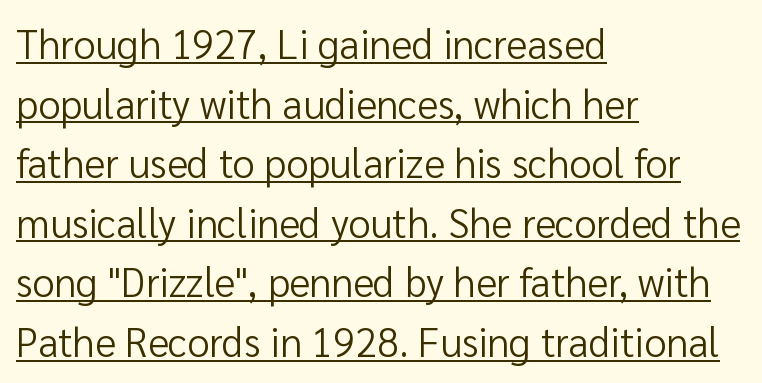
Q: Is the text bold? A: No.
Q: Is the text italic (slanted)? A: No, it is upright.
Q: Is the typeface a serif or a sans-serif typeface? A: Sans-serif.
Q: Is the text underlined? A: Yes.
Q: How is the paragraph aligned? A: Left-aligned.
Q: Is the spacing between letters normal or unusually wide? A: Normal.
Q: Is the spacing between lines tight, normal or loose? A: Normal.
Q: Width (condensed, normal, or wide)? A: Normal.
Q: Stroke contrast? A: Low.
Q: x-height? A: Medium.
Q: Monospaced? A: No.
